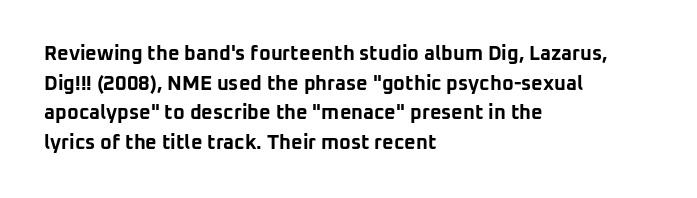
The image shows 20 px bold type, upright; set left-aligned, normal line spacing (1.48x), normal letter spacing, not underlined.
